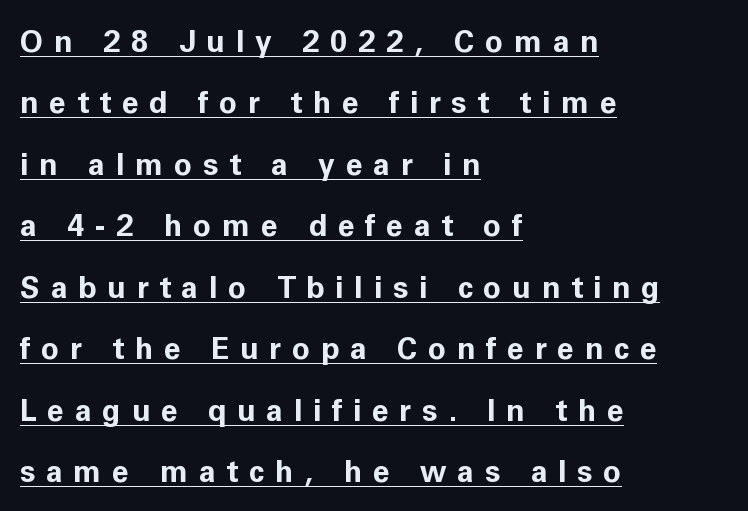
Q: Is the text bold? A: Yes.
Q: Is the text italic (slanted)? A: No, it is upright.
Q: Is the typeface a serif or a sans-serif typeface? A: Sans-serif.
Q: Is the text underlined? A: Yes.
Q: How is the paragraph aligned? A: Left-aligned.
Q: Is the spacing between letters normal or unusually wide? A: Unusually wide.
Q: Is the spacing between lines tight, normal or loose? A: Loose.
Q: Width (condensed, normal, or wide)? A: Normal.
Q: Stroke contrast? A: Low.
Q: x-height? A: Medium.
Q: Monospaced? A: No.
